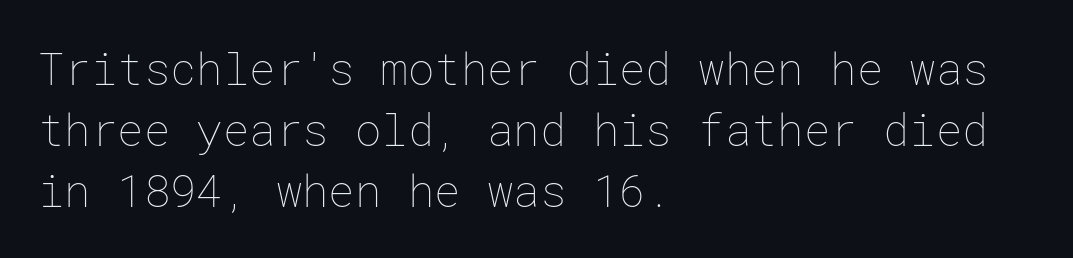
The font is comparable to plain body text, perhaps lighter. Is there any slant? The stems are plumb. One glance says typical: line gaps are just what's usual. One-word summary of the alignment: left. What stands out about the letter spacing? Nothing — it is the standard amount. Underline: absent.
